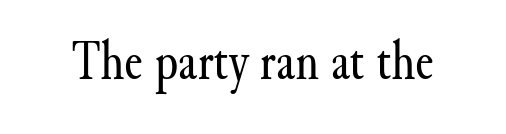
{"serif": "yes", "italic": "no", "bold": "no", "weight": "regular", "width": "normal", "stroke_contrast": "medium", "x_height": "small", "monospaced": "no", "underline": "no", "letter_spacing": "normal", "letter_spacing_em": 0.0, "glyph_px": 55}
